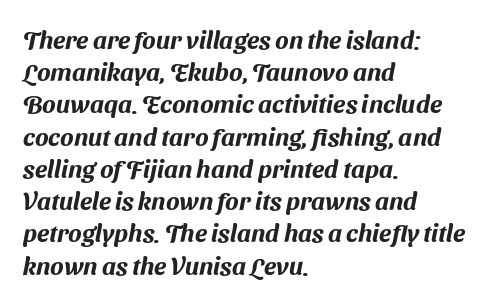
What stands out about the letter spacing? Nothing — it is the standard amount. Each row of text sits above clean, open space. Line beginnings align vertically; line endings do not. The leading is moderate, giving the passage an even texture.
